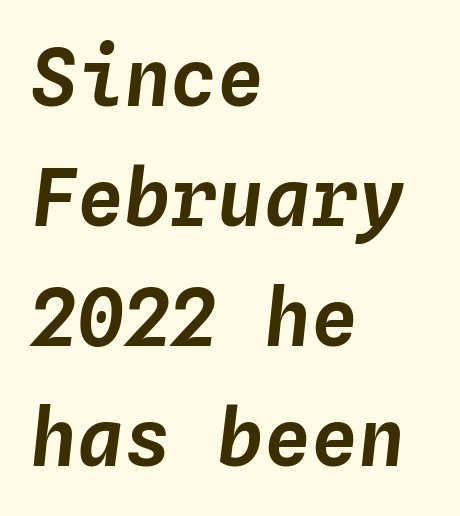
{"italic": "yes", "lean": "right", "slant_degrees": 4, "width": "normal", "stroke_contrast": "low", "x_height": "medium", "monospaced": "yes", "underline": "no", "align": "left", "line_spacing": "normal", "line_spacing_ratio": 1.54, "letter_spacing": "normal", "letter_spacing_em": 0.0, "glyph_px": 78}
